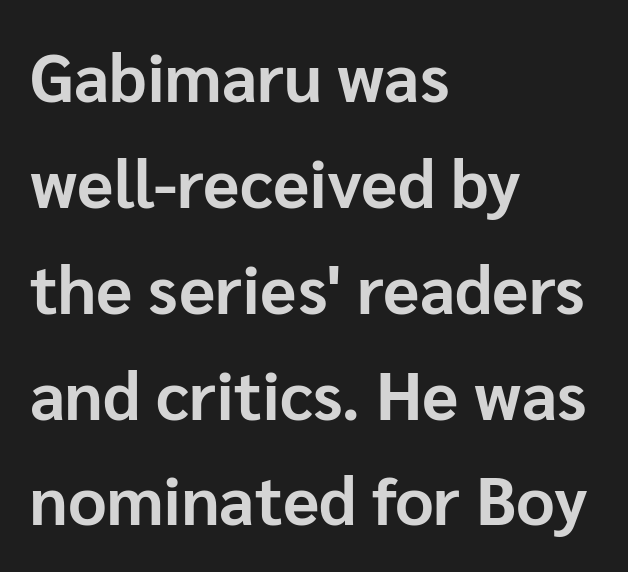
A typesetter would call this leading conventional body-copy spacing. The face used here is proportionally spaced, like ordinary book or web type. Descender tails drop into unmarked territory. Compared with a centered layout, this one pins lines to the left instead.
